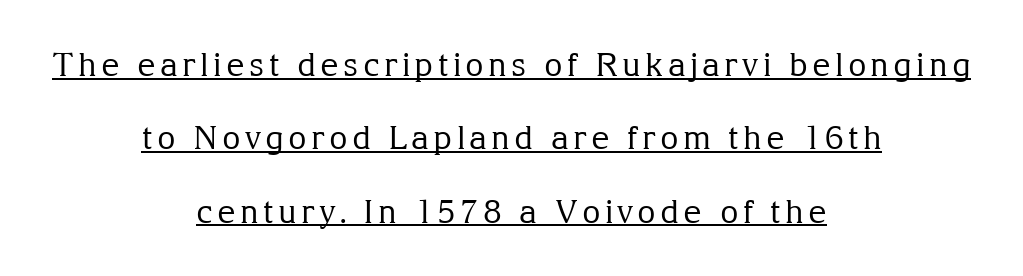
Compared with a flush-left layout, this one balances lines on the center instead. Do the letters lean? They stand straight. Airy leading. A typesetter would call this proportional, since set widths differ per character.
